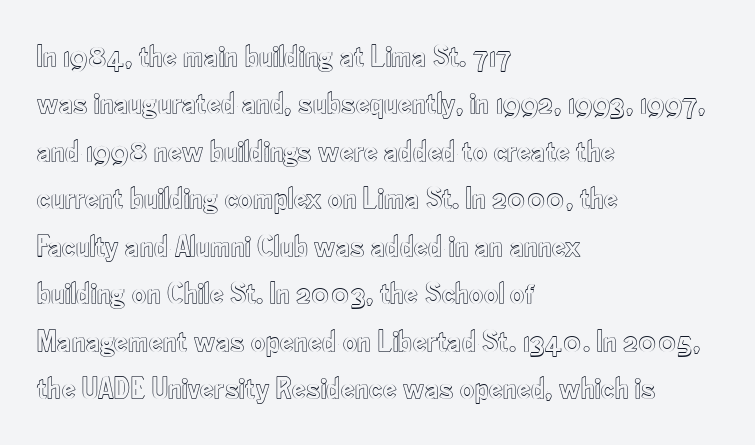
The image shows 31 px condensed type, upright; set left-aligned, normal line spacing (1.53x), normal letter spacing, not underlined; a small x-height.
